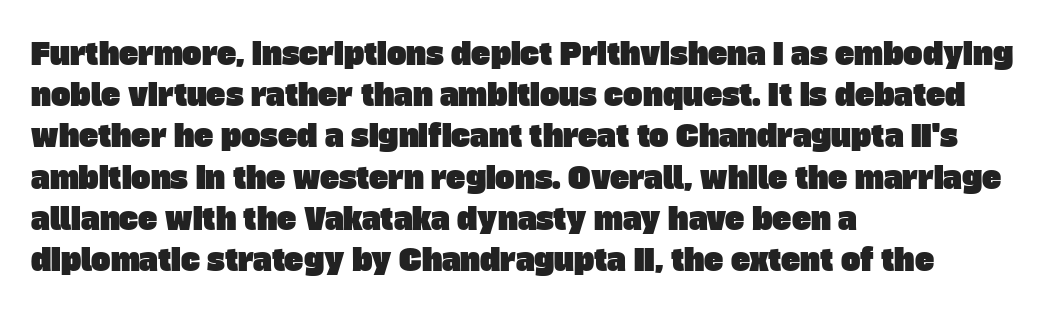
Q: Is the typeface a serif or a sans-serif typeface? A: Sans-serif.
Q: Is the text underlined? A: No.
Q: How is the paragraph aligned? A: Left-aligned.
Q: Is the spacing between letters normal or unusually wide? A: Normal.
Q: Is the spacing between lines tight, normal or loose? A: Normal.
Q: Width (condensed, normal, or wide)? A: Normal.
Q: Stroke contrast? A: Low.
Q: x-height? A: Large.
Q: Monospaced? A: No.
